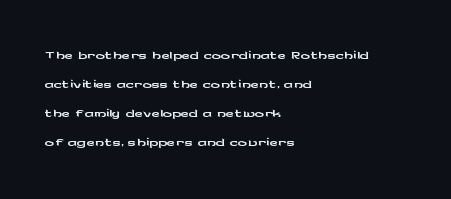
Posture: straight, roman, zero tilt. The passage shown is not underscored anywhere. The rendering anchors every line to the left-hand side. The gaps between neighbouring characters are ordinary and unremarkable.
